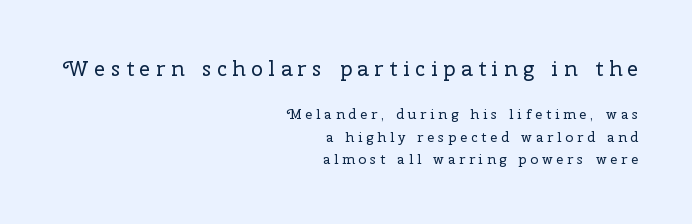
The image shows 21 px text type, upright; set right-aligned, normal line spacing (1.6x), unusually wide letter spacing (+0.28 em), not underlined; the first (top) block is 1.5x larger.
